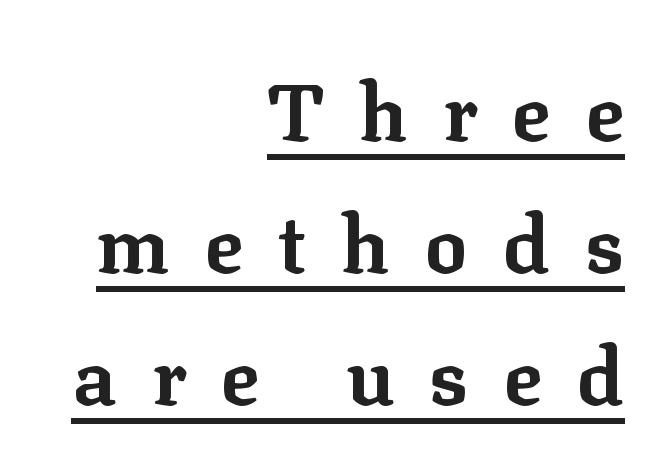
Q: Is the text bold? A: Yes.
Q: Is the text italic (slanted)? A: No, it is upright.
Q: Is the typeface a serif or a sans-serif typeface? A: Serif.
Q: Is the text underlined? A: Yes.
Q: How is the paragraph aligned? A: Right-aligned.
Q: Is the spacing between letters normal or unusually wide? A: Unusually wide.
Q: Is the spacing between lines tight, normal or loose? A: Normal.
Q: Width (condensed, normal, or wide)? A: Normal.
Q: Stroke contrast? A: Low.
Q: x-height? A: Medium.
Q: Monospaced? A: No.
